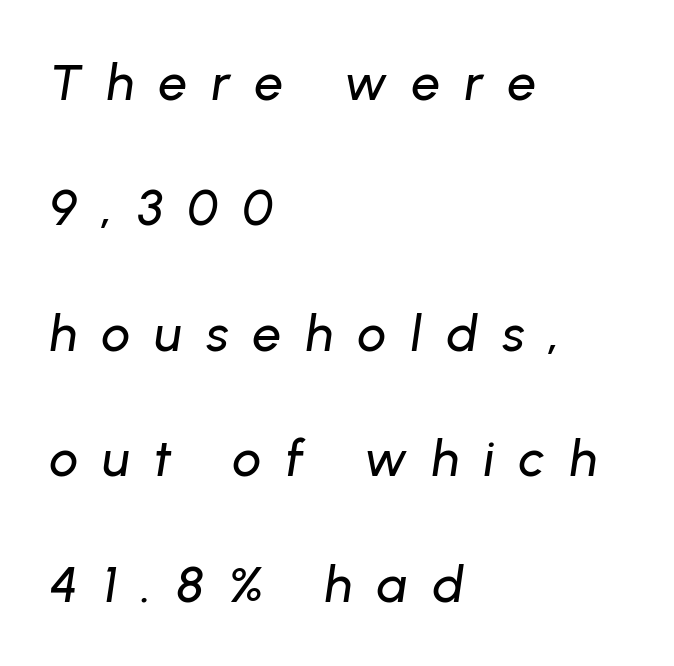
Q: Is the text italic (slanted)? A: Yes, it leans right by about 8 degrees.
Q: Is the text underlined? A: No.
Q: How is the paragraph aligned? A: Left-aligned.
Q: Is the spacing between letters normal or unusually wide? A: Unusually wide.
Q: Is the spacing between lines tight, normal or loose? A: Loose.
Q: Width (condensed, normal, or wide)? A: Normal.
Q: Stroke contrast? A: Low.
Q: x-height? A: Medium.
Q: Monospaced? A: No.
